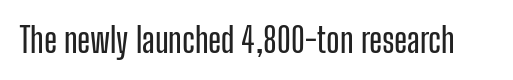
Q: Is the text italic (slanted)? A: No, it is upright.
Q: Is the typeface a serif or a sans-serif typeface? A: Sans-serif.
Q: Is the text underlined? A: No.
Q: Is the spacing between letters normal or unusually wide? A: Normal.
Q: Width (condensed, normal, or wide)? A: Condensed.
Q: Stroke contrast? A: Low.
Q: x-height? A: Medium.
Q: Monospaced? A: No.
